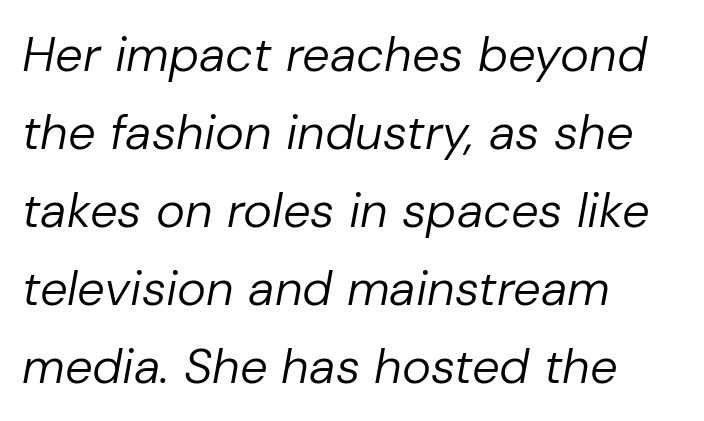
{"italic": "yes", "lean": "right", "slant_degrees": 10, "bold": "no", "weight": "regular", "width": "normal", "stroke_contrast": "low", "x_height": "medium", "monospaced": "no", "underline": "no", "align": "left", "line_spacing": "normal", "line_spacing_ratio": 1.59, "letter_spacing": "normal", "letter_spacing_em": 0.0, "glyph_px": 49}
